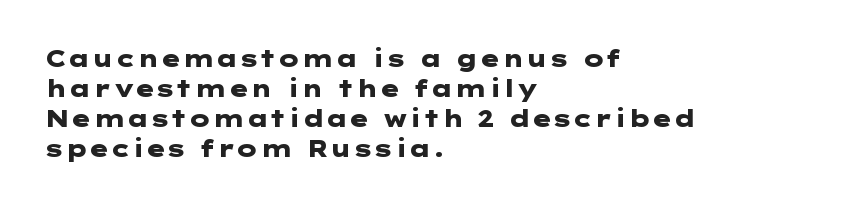
{"italic": "no", "bold": "yes", "underline": "no", "align": "left", "line_spacing": "normal", "line_spacing_ratio": 1.3, "letter_spacing": "normal", "letter_spacing_em": 0.0, "glyph_px": 23}
